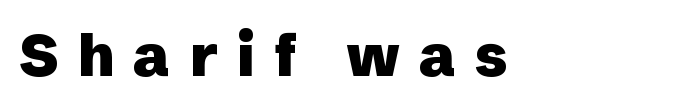
{"serif": "no", "italic": "no", "bold": "yes", "weight": "heavy", "width": "normal", "stroke_contrast": "low", "x_height": "medium", "monospaced": "no", "underline": "no", "letter_spacing": "wide", "letter_spacing_em": 0.33, "glyph_px": 58}
